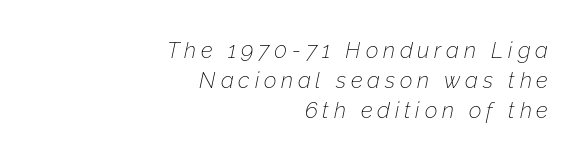
{"italic": "yes", "lean": "right", "slant_degrees": 12, "bold": "no", "underline": "no", "align": "right", "line_spacing": "normal", "line_spacing_ratio": 1.36, "letter_spacing": "wide", "letter_spacing_em": 0.22, "glyph_px": 22}
